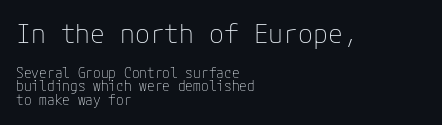
The image shows 27 px text type, upright; set left-aligned, tight line spacing (0.97x), normal letter spacing, not underlined; the first (top) block is 1.93x larger.
